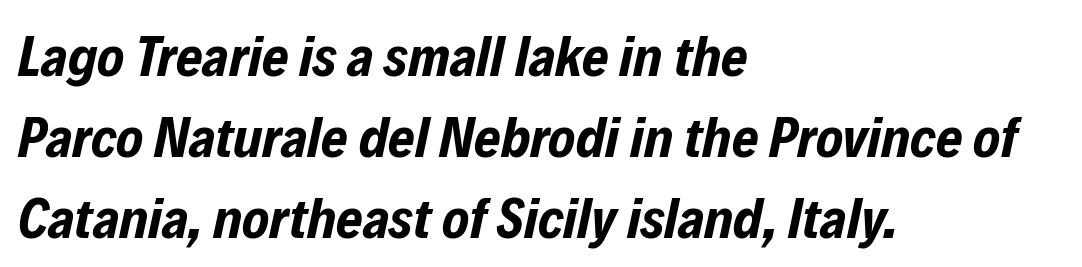
{"italic": "yes", "lean": "right", "slant_degrees": 12, "bold": "yes", "weight": "bold", "width": "condensed", "stroke_contrast": "low", "x_height": "medium", "monospaced": "no", "underline": "no", "align": "left", "line_spacing": "normal", "line_spacing_ratio": 1.42, "letter_spacing": "normal", "letter_spacing_em": 0.0, "glyph_px": 57}
